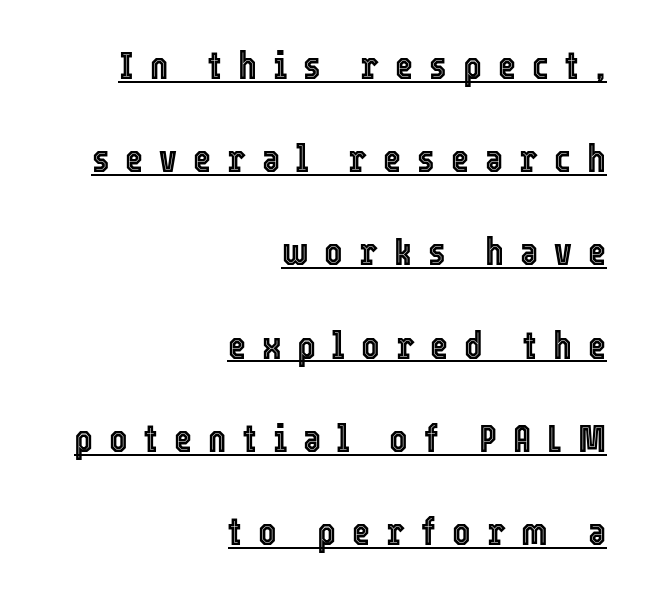
Q: Is the text italic (slanted)? A: No, it is upright.
Q: Is the text underlined? A: Yes.
Q: How is the paragraph aligned? A: Right-aligned.
Q: Is the spacing between letters normal or unusually wide? A: Unusually wide.
Q: Is the spacing between lines tight, normal or loose? A: Loose.
Q: Width (condensed, normal, or wide)? A: Condensed.
Q: x-height? A: Medium.
Q: Monospaced? A: No.
